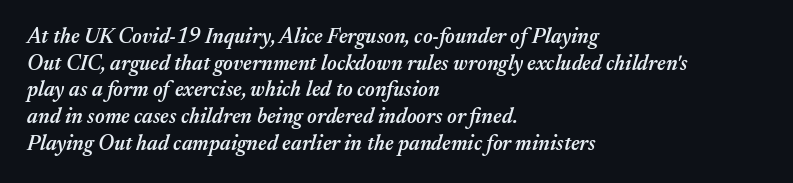
Q: Is the text bold? A: Semi-bold.
Q: Is the text italic (slanted)? A: Yes, it leans right by about 17 degrees.
Q: Is the text underlined? A: No.
Q: How is the paragraph aligned? A: Left-aligned.
Q: Is the spacing between letters normal or unusually wide? A: Normal.
Q: Is the spacing between lines tight, normal or loose? A: Normal.
